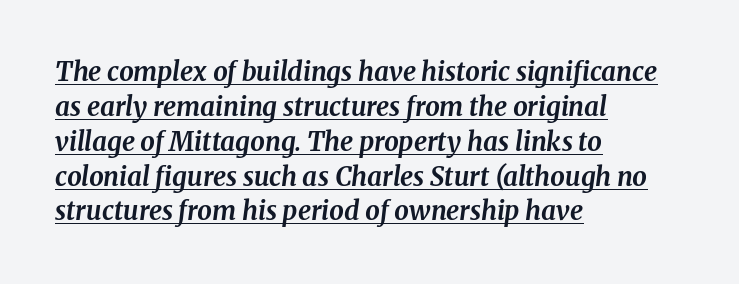
{"italic": "yes", "lean": "right", "slant_degrees": 8, "bold": "yes", "underline": "yes", "align": "left", "line_spacing": "normal", "line_spacing_ratio": 1.34, "letter_spacing": "normal", "letter_spacing_em": 0.0, "glyph_px": 26}
